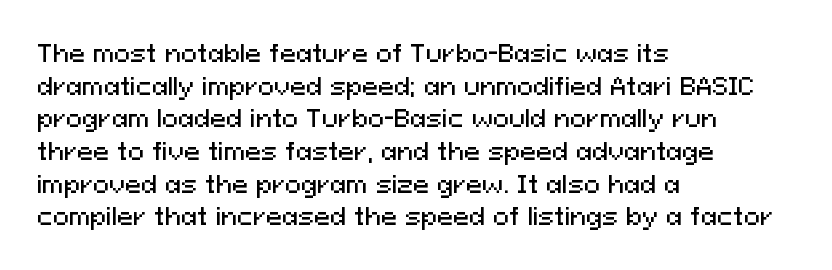
Q: Is the text italic (slanted)? A: No, it is upright.
Q: Is the text underlined? A: No.
Q: How is the paragraph aligned? A: Left-aligned.
Q: Is the spacing between letters normal or unusually wide? A: Normal.
Q: Is the spacing between lines tight, normal or loose? A: Normal.
